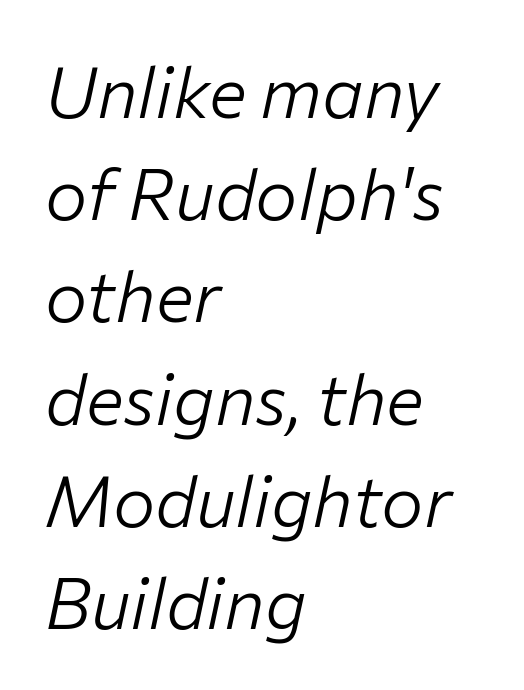
{"italic": "yes", "lean": "right", "slant_degrees": 12, "bold": "no", "weight": "light", "width": "normal", "stroke_contrast": "low", "x_height": "medium", "monospaced": "no", "underline": "no", "align": "left", "line_spacing": "normal", "line_spacing_ratio": 1.44, "letter_spacing": "normal", "letter_spacing_em": 0.0, "glyph_px": 71}
